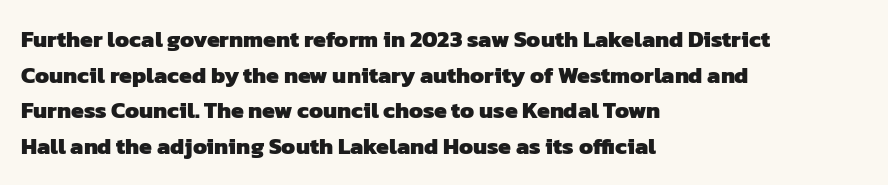
{"bold": "yes", "underline": "no", "align": "left", "line_spacing": "normal", "line_spacing_ratio": 1.55, "letter_spacing": "normal", "letter_spacing_em": 0.0, "glyph_px": 23}
